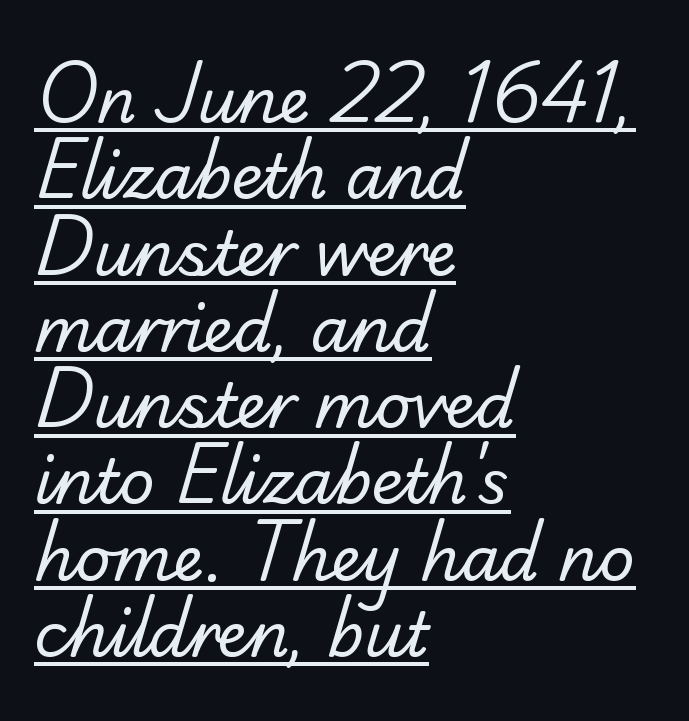
Q: Is the text bold? A: No.
Q: Is the typeface a serif or a sans-serif typeface? A: Serif.
Q: Is the text underlined? A: Yes.
Q: How is the paragraph aligned? A: Left-aligned.
Q: Is the spacing between letters normal or unusually wide? A: Normal.
Q: Width (condensed, normal, or wide)? A: Normal.
Q: Stroke contrast? A: Low.
Q: x-height? A: Small.
Q: Monospaced? A: No.
